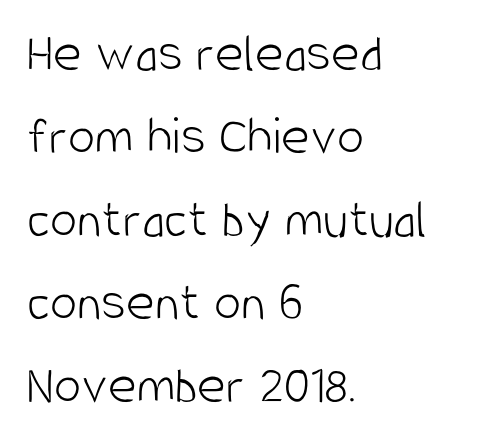
Think standard paragraph weight, or any step lighter than that. Do the characters align in a grid? No, the font is proportional. Leading: standard. Grotesque or geometric, the face here clearly has no serifs. The ragged edge is on the right, which tells us the setting is flush left. The axis of the letterforms is exactly vertical.
